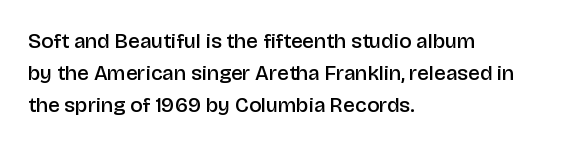
The image shows 21 px text type, upright; set left-aligned, normal line spacing (1.53x), normal letter spacing, not underlined.
